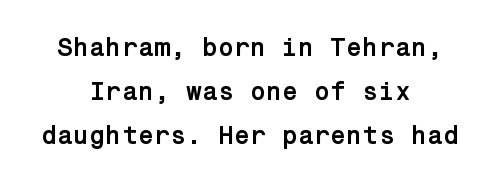
Q: Is the text bold? A: Yes.
Q: Is the text italic (slanted)? A: No, it is upright.
Q: Is the text underlined? A: No.
Q: How is the paragraph aligned? A: Centered.
Q: Is the spacing between letters normal or unusually wide? A: Normal.
Q: Is the spacing between lines tight, normal or loose? A: Normal.
